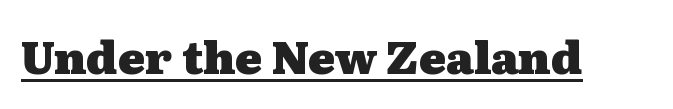
What decoration does the sample have? An underline. Font category for this specimen: serif. Each letter keeps its own natural width here, so spacing adapts to shape. Tracking here is standard; glyphs follow each other at the usual distance.
